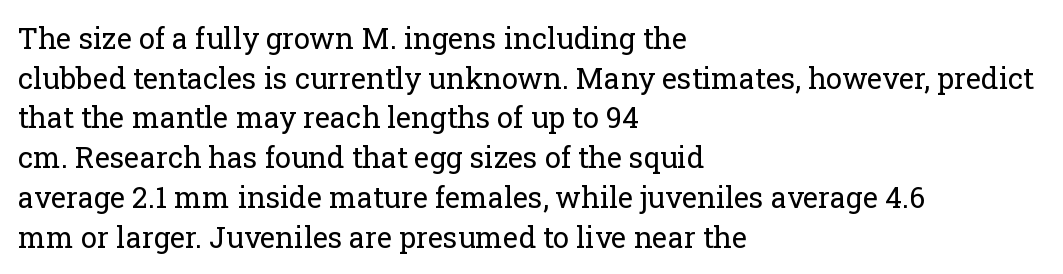
{"serif": "yes", "italic": "no", "bold": "no", "weight": "regular", "width": "normal", "stroke_contrast": "low", "x_height": "medium", "monospaced": "no", "underline": "no", "align": "left", "line_spacing": "normal", "line_spacing_ratio": 1.37, "letter_spacing": "normal", "letter_spacing_em": 0.0, "glyph_px": 29}
